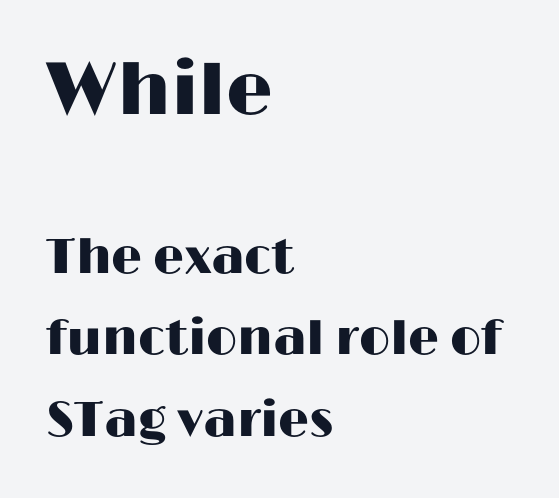
The rag falls on the right side of this text block. In this sample the first text group is rendered at the bigger scale. A sans-serif font was chosen for this passage. You can tell it's not italic because the verticals are truly vertical.
